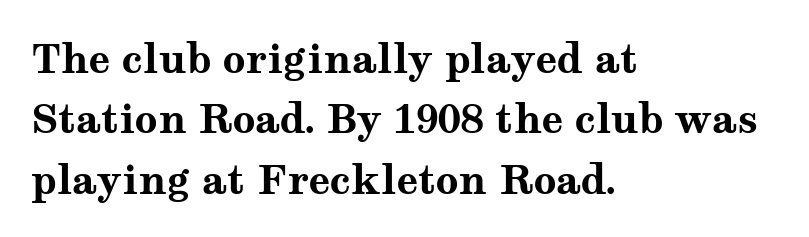
{"serif": "yes", "italic": "no", "bold": "yes", "weight": "bold", "width": "wide", "stroke_contrast": "medium", "x_height": "medium", "monospaced": "no", "underline": "no", "align": "left", "line_spacing": "normal", "line_spacing_ratio": 1.51, "letter_spacing": "normal", "letter_spacing_em": 0.0, "glyph_px": 40}
